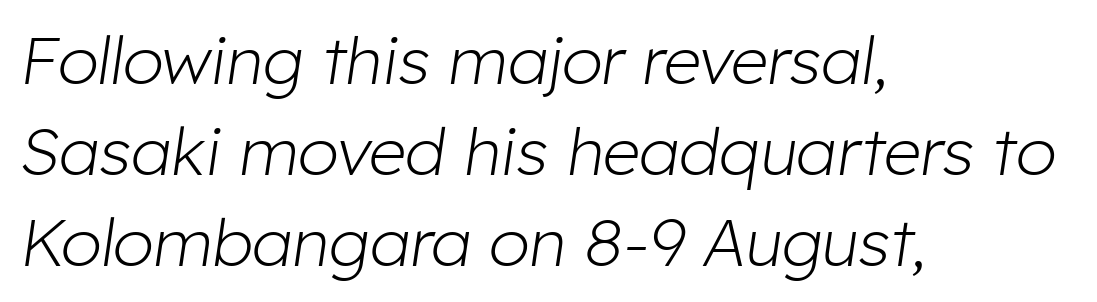
The image shows 66 px light type, italic (leaning right); set left-aligned, normal line spacing (1.38x), normal letter spacing, not underlined; low stroke contrast and a medium x-height.
